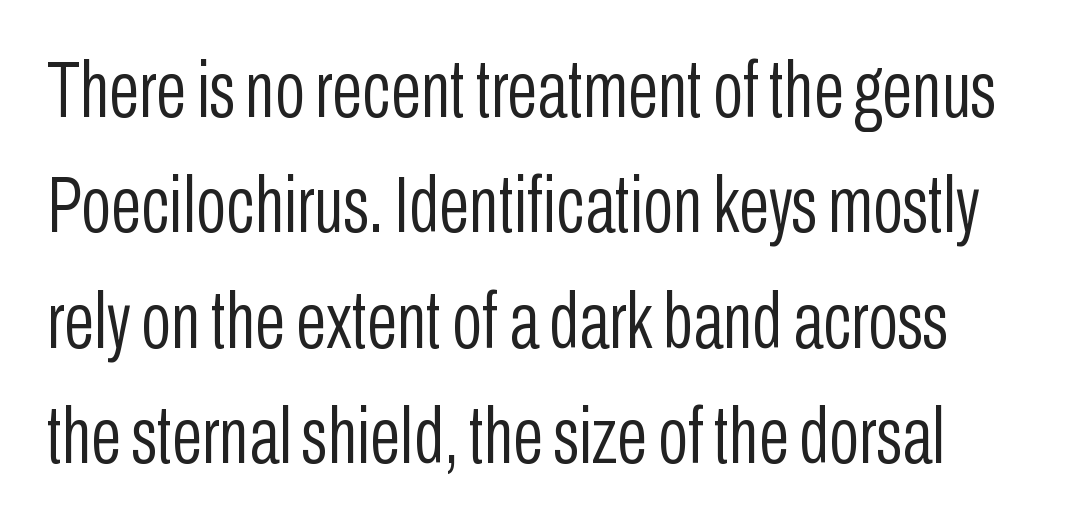
Observe the ordinary spacing: letters are neighbours, not strangers. Is there any slant? The stems are plumb. The words here are not underlined. Weight: regular or lighter. Observe the absence of serifs on each vertical stroke in this sample. Does the leading feel generous? No, just average.
